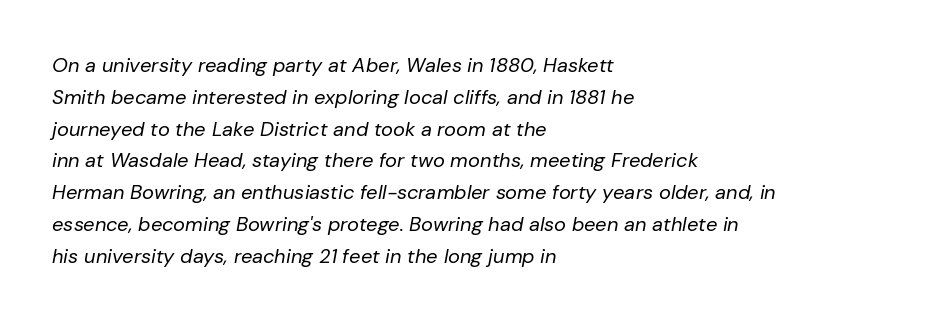
Is the block centered? No — it sits flush against the left margin. Compared with typical paragraphs, the rows here are spaced about the same. Emphasis-style slanted type is in use. Descenders are the only things crossing below the line. Caption: face not bold, strokes unweighted.
